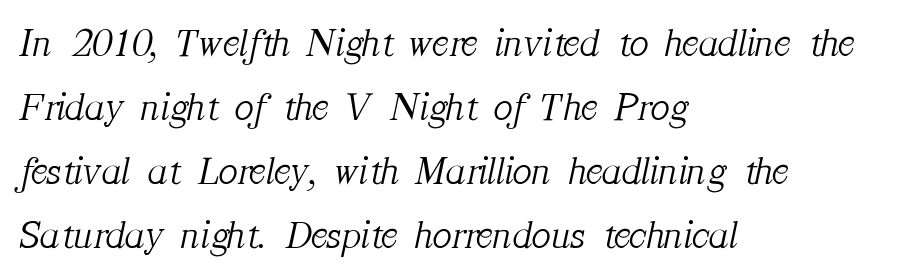
Italic? Definitely — the glyphs are oblique. Stroke thickness stays within the range of a standard reading face or lighter. If you measured baseline to baseline, you'd find a middling distance. Each row of text sits above clean, open space. This rendering leaves character spacing at its baseline value.
